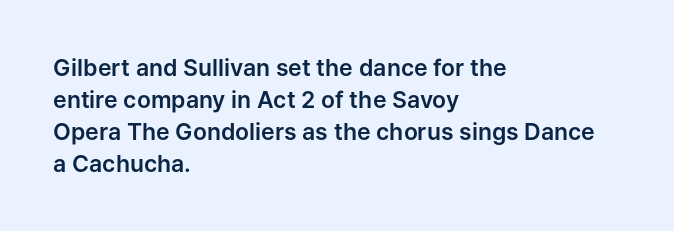
{"italic": "no", "underline": "no", "align": "left", "line_spacing": "normal", "line_spacing_ratio": 1.39, "letter_spacing": "normal", "letter_spacing_em": 0.0, "glyph_px": 23}
